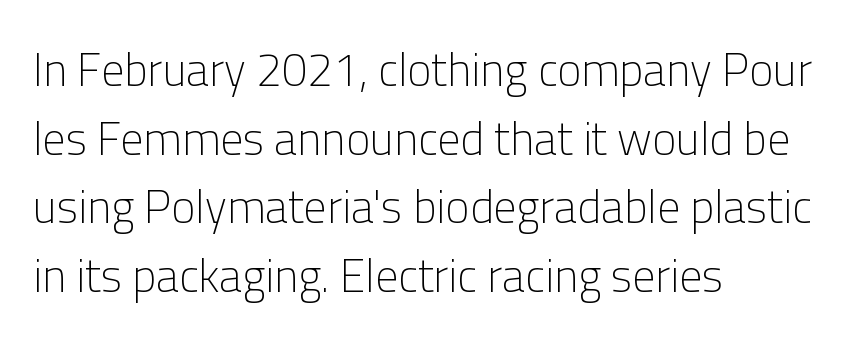
Q: Is the text bold? A: No.
Q: Is the text italic (slanted)? A: No, it is upright.
Q: Is the typeface a serif or a sans-serif typeface? A: Sans-serif.
Q: Is the text underlined? A: No.
Q: How is the paragraph aligned? A: Left-aligned.
Q: Is the spacing between letters normal or unusually wide? A: Normal.
Q: Is the spacing between lines tight, normal or loose? A: Normal.
Q: Width (condensed, normal, or wide)? A: Normal.
Q: Stroke contrast? A: Low.
Q: x-height? A: Medium.
Q: Monospaced? A: No.
